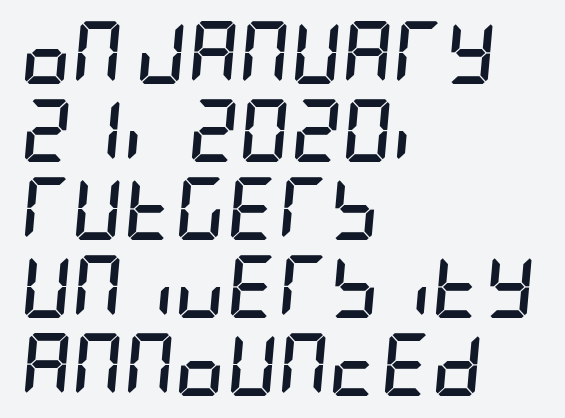
{"italic": "yes", "lean": "right", "slant_degrees": 5, "bold": "yes", "weight": "semibold", "width": "condensed", "stroke_contrast": "low", "x_height": "large", "underline": "no", "align": "left", "line_spacing_ratio": 1.24, "letter_spacing": "normal", "letter_spacing_em": 0.0, "glyph_px": 63}
